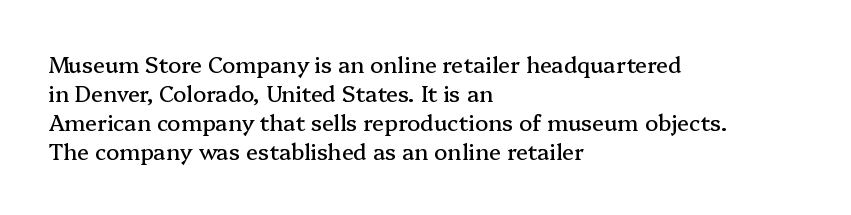
It's the straight-up-and-down kind of type. The horizontal fit of the characters is conventional and even. These lines are set flush left with a ragged right edge. Glance below the letters and you will spot only blank space.
